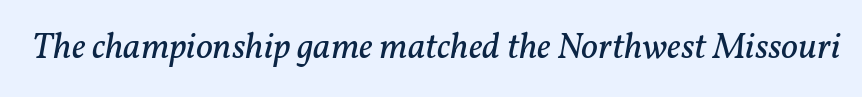
Q: Is the text bold? A: No.
Q: Is the text italic (slanted)? A: Yes, it leans right by about 11 degrees.
Q: Is the typeface a serif or a sans-serif typeface? A: Serif.
Q: Is the text underlined? A: No.
Q: Is the spacing between letters normal or unusually wide? A: Normal.
Q: Width (condensed, normal, or wide)? A: Normal.
Q: Stroke contrast? A: Low.
Q: x-height? A: Medium.
Q: Monospaced? A: No.
